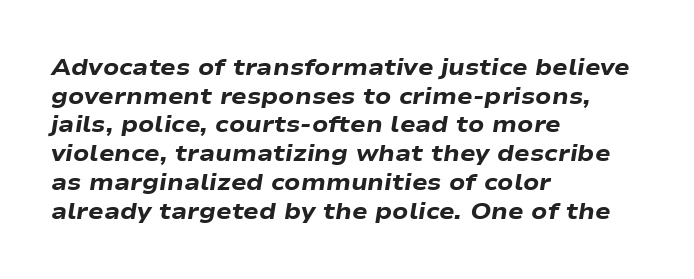
Q: Is the text bold? A: Yes.
Q: Is the text italic (slanted)? A: Yes, it leans right by about 9 degrees.
Q: Is the text underlined? A: No.
Q: How is the paragraph aligned? A: Left-aligned.
Q: Is the spacing between letters normal or unusually wide? A: Normal.
Q: Is the spacing between lines tight, normal or loose? A: Normal.
